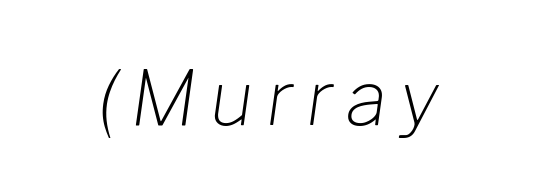
{"italic": "yes", "lean": "right", "slant_degrees": 8, "bold": "no", "weight": "light", "width": "normal", "stroke_contrast": "low", "x_height": "medium", "monospaced": "no", "underline": "no", "glyph_px": 76}
